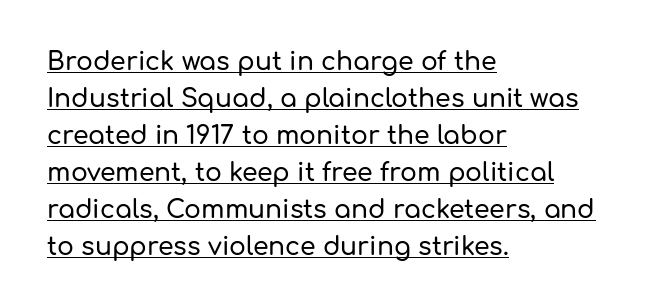
{"italic": "no", "underline": "yes", "align": "left", "line_spacing": "normal", "line_spacing_ratio": 1.48, "letter_spacing": "normal", "letter_spacing_em": 0.0, "glyph_px": 25}
